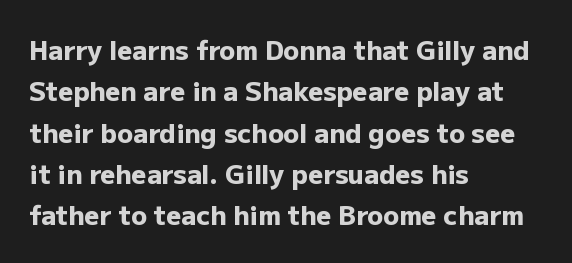
The image shows 26 px bold type, upright; set left-aligned, normal line spacing (1.59x), normal letter spacing, not underlined.
